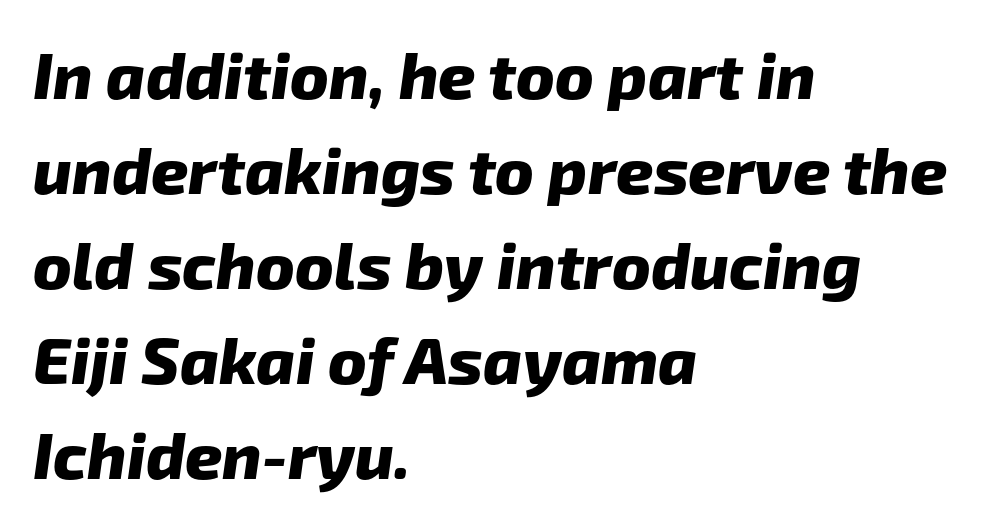
Every row of glyphs begins at an identical x-position on the left. Baseline-to-baseline distance is the conventional proportion of letter height. Proportional: the letters do not fall into vertical columns. The font family rendered here belongs to the sans-serif group. Underline: absent.
